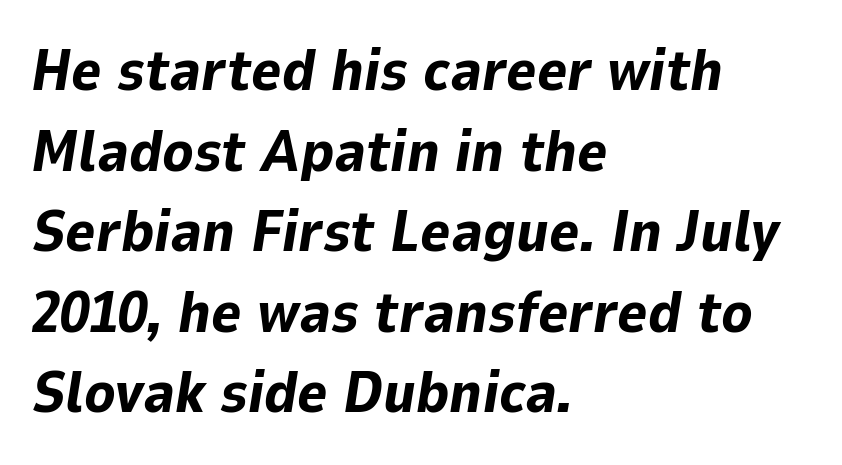
The image shows 58 px bold type, italic (leaning right); set left-aligned, normal line spacing (1.39x), normal letter spacing, not underlined; low stroke contrast and a medium x-height.
